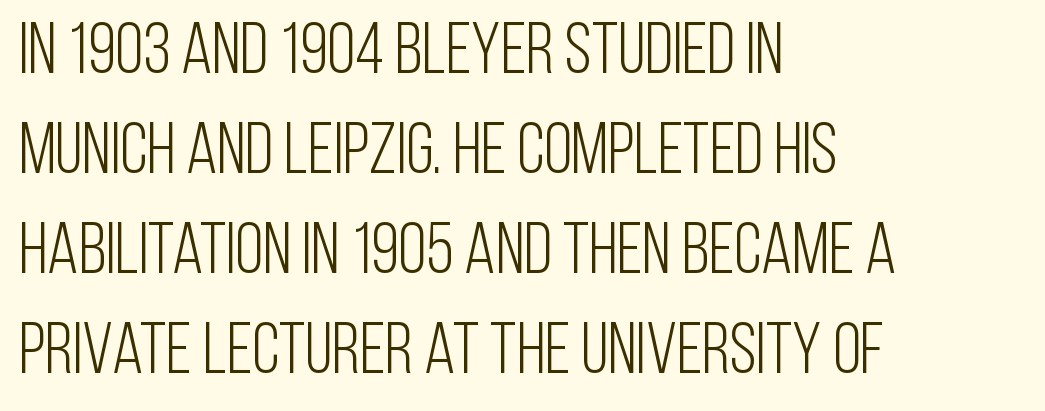
Q: Is the text bold? A: No.
Q: Is the text italic (slanted)? A: No, it is upright.
Q: Is the typeface a serif or a sans-serif typeface? A: Sans-serif.
Q: Is the text underlined? A: No.
Q: How is the paragraph aligned? A: Left-aligned.
Q: Is the spacing between letters normal or unusually wide? A: Normal.
Q: Is the spacing between lines tight, normal or loose? A: Normal.
Q: Width (condensed, normal, or wide)? A: Condensed.
Q: Stroke contrast? A: Low.
Q: x-height? A: Large.
Q: Monospaced? A: No.
